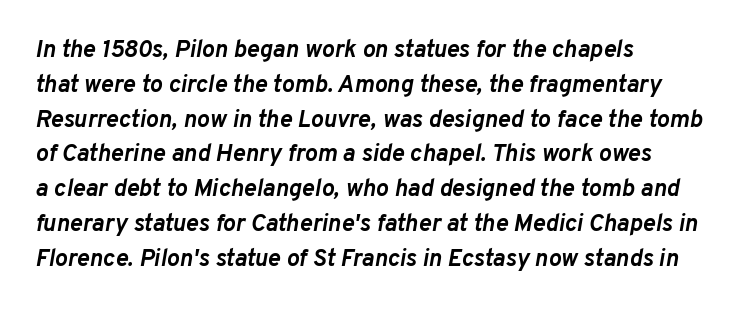
Q: Is the text bold? A: Yes.
Q: Is the text italic (slanted)? A: Yes, it leans right by about 10 degrees.
Q: Is the text underlined? A: No.
Q: How is the paragraph aligned? A: Left-aligned.
Q: Is the spacing between letters normal or unusually wide? A: Normal.
Q: Is the spacing between lines tight, normal or loose? A: Normal.
